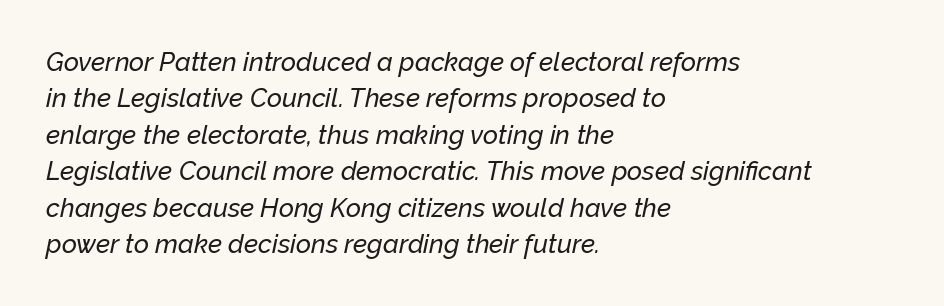
{"italic": "yes", "lean": "right", "slant_degrees": 12, "underline": "no", "align": "left", "line_spacing": "normal", "line_spacing_ratio": 1.4, "letter_spacing": "normal", "letter_spacing_em": 0.0, "glyph_px": 26}
